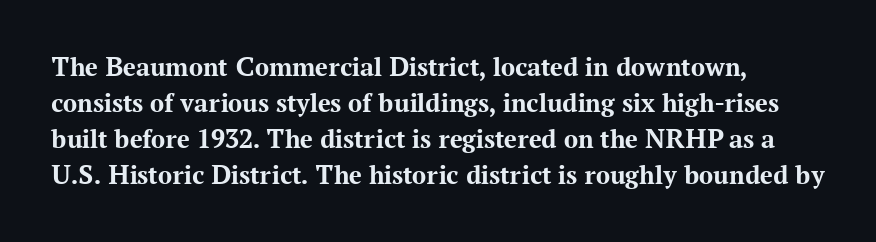
The rows are spaced the way most documents space them. Classification — serif. The face used here is proportionally spaced, like ordinary book or web type. Nobody touched the tracking dial on this one. Ascenders rise straight up at ninety degrees. Each line starts at the same left margin while the right side varies.
